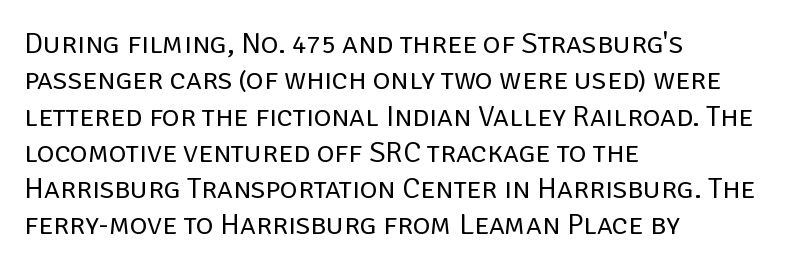
Q: Is the text bold? A: No.
Q: Is the text italic (slanted)? A: No, it is upright.
Q: Is the typeface a serif or a sans-serif typeface? A: Sans-serif.
Q: Is the text underlined? A: No.
Q: How is the paragraph aligned? A: Left-aligned.
Q: Is the spacing between letters normal or unusually wide? A: Normal.
Q: Width (condensed, normal, or wide)? A: Normal.
Q: Stroke contrast? A: Low.
Q: x-height? A: Large.
Q: Monospaced? A: No.
